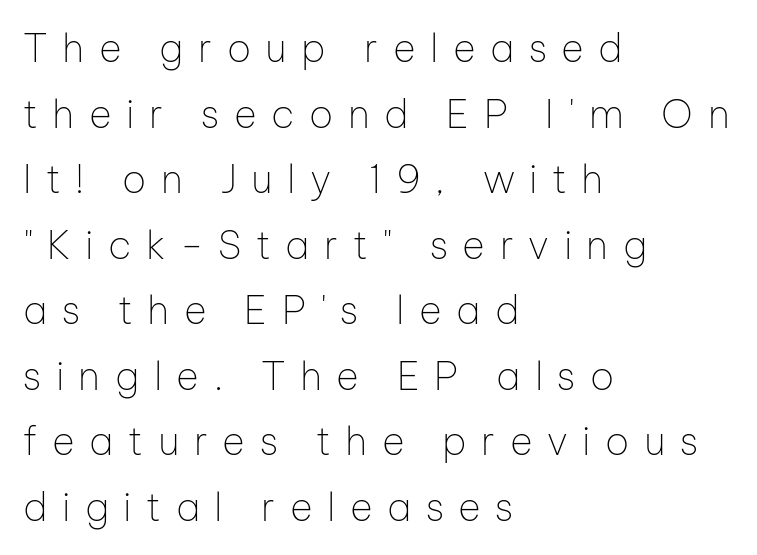
In terms of leading, this rendering sits right in the middle. Where is the straight margin? On the left. Spacing verdict: proportional, widths tailored to each character. Stem width sits at or under what a default text font uses.
